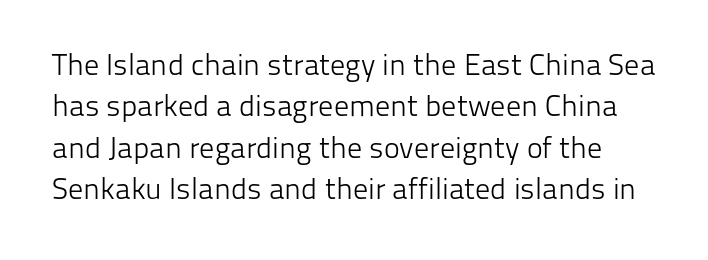
{"serif": "no", "italic": "no", "bold": "no", "weight": "light", "width": "normal", "stroke_contrast": "low", "x_height": "medium", "monospaced": "no", "underline": "no", "line_spacing": "normal", "line_spacing_ratio": 1.38, "letter_spacing": "normal", "letter_spacing_em": 0.0, "glyph_px": 30}
